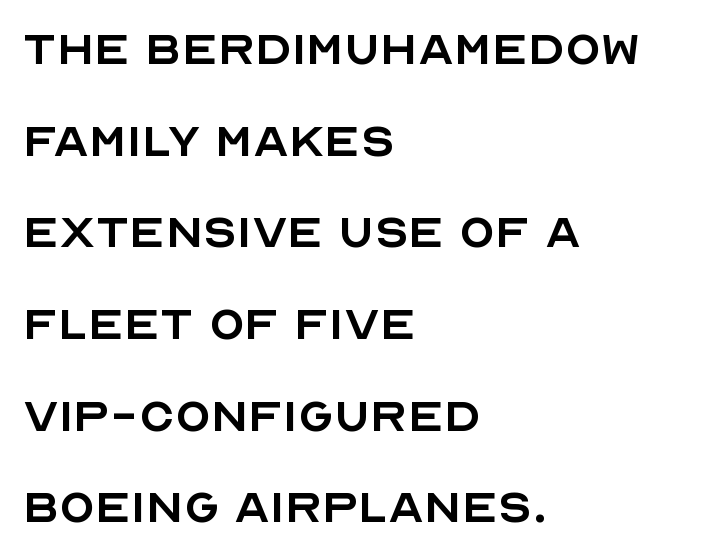
Horizontal bands of white between lines are of average thickness. Stroke terminals: plain, sans-serif. The gaps between neighbouring characters are ordinary and unremarkable. Line beginnings align vertically; line endings do not.
